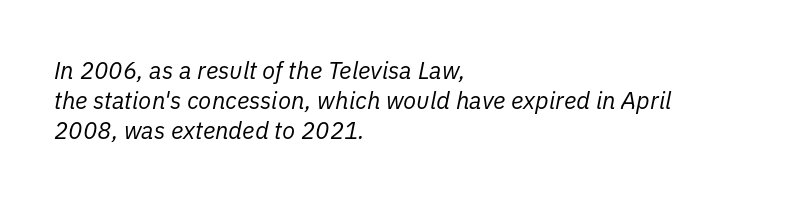
There is no visible air inserted between adjacent glyphs. Descenders hang freely into open space. Ink coverage per letter is moderate at most. All the whitespace from short lines collects on the right.
